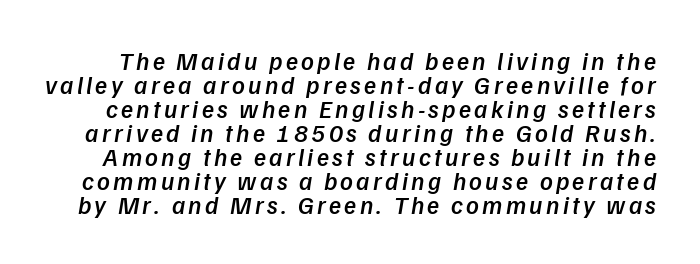
The image shows 25 px text type, italic (leaning right); set tight line spacing (0.96x), not underlined.
